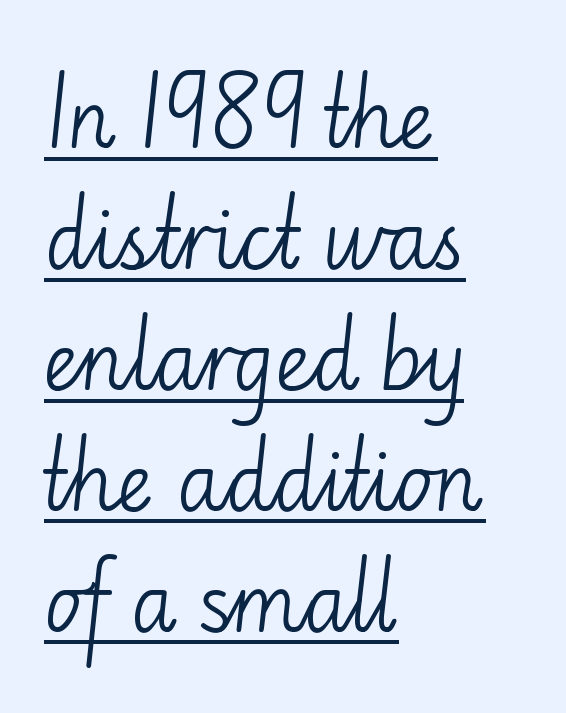
Each letter keeps its own natural width here, so spacing adapts to shape. The block of text has a typical density, with ordinary space between rows. Caption: multi-line text, flush left, ragged right. Unbolded letterforms with no extra heft.
